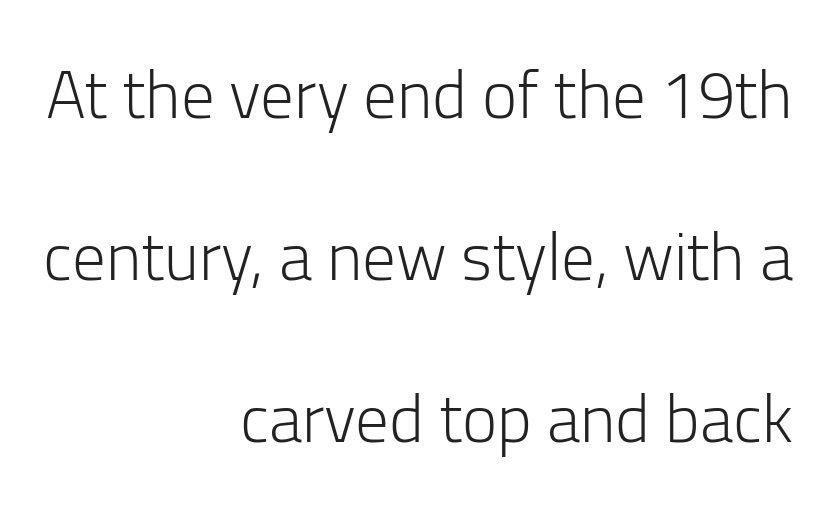
Q: Is the text bold? A: No.
Q: Is the text italic (slanted)? A: No, it is upright.
Q: Is the typeface a serif or a sans-serif typeface? A: Sans-serif.
Q: Is the text underlined? A: No.
Q: How is the paragraph aligned? A: Right-aligned.
Q: Is the spacing between letters normal or unusually wide? A: Normal.
Q: Is the spacing between lines tight, normal or loose? A: Loose.
Q: Width (condensed, normal, or wide)? A: Normal.
Q: Stroke contrast? A: Low.
Q: x-height? A: Medium.
Q: Monospaced? A: No.
